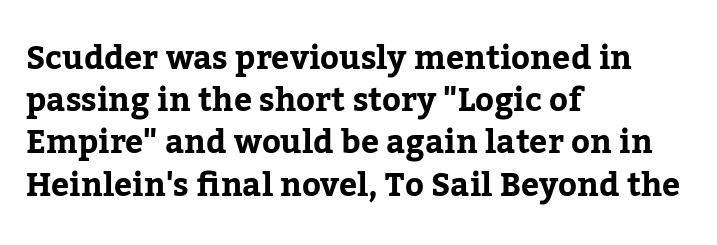
Q: Is the text italic (slanted)? A: No, it is upright.
Q: Is the typeface a serif or a sans-serif typeface? A: Serif.
Q: Is the text underlined? A: No.
Q: How is the paragraph aligned? A: Left-aligned.
Q: Is the spacing between letters normal or unusually wide? A: Normal.
Q: Is the spacing between lines tight, normal or loose? A: Normal.
Q: Width (condensed, normal, or wide)? A: Normal.
Q: Stroke contrast? A: Low.
Q: x-height? A: Medium.
Q: Monospaced? A: No.
